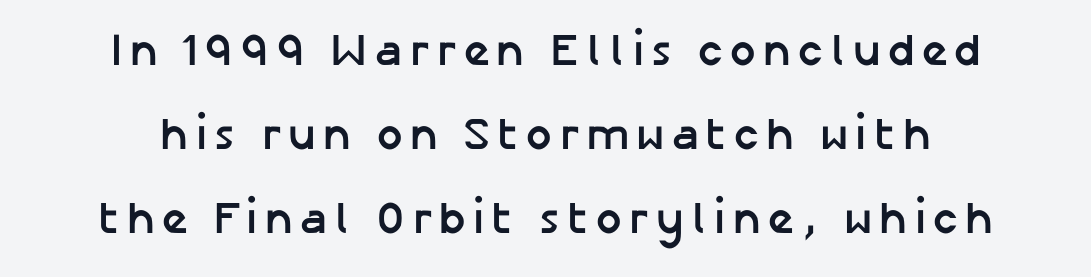
Q: Is the text bold? A: Yes.
Q: Is the text italic (slanted)? A: No, it is upright.
Q: Is the typeface a serif or a sans-serif typeface? A: Sans-serif.
Q: Is the text underlined? A: No.
Q: How is the paragraph aligned? A: Centered.
Q: Width (condensed, normal, or wide)? A: Normal.
Q: Stroke contrast? A: Low.
Q: x-height? A: Medium.
Q: Monospaced? A: No.
